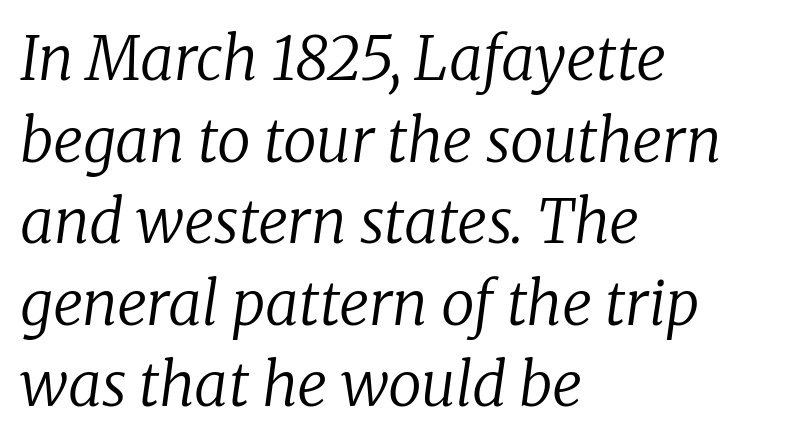
No extra tracking has been applied to these lines. These lines are composed in type with serifs. The paragraph has a hard left edge and a soft right edge. The space beneath each line is pristine and unruled. A typesetter would call this proportional, since set widths differ per character.
